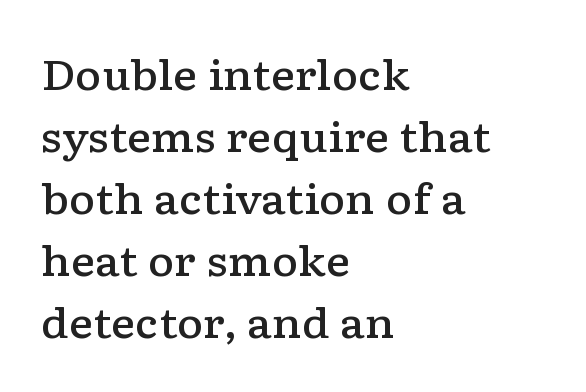
Q: Is the text bold? A: Semi-bold.
Q: Is the text italic (slanted)? A: No, it is upright.
Q: Is the typeface a serif or a sans-serif typeface? A: Serif.
Q: Is the text underlined? A: No.
Q: How is the paragraph aligned? A: Left-aligned.
Q: Is the spacing between letters normal or unusually wide? A: Normal.
Q: Is the spacing between lines tight, normal or loose? A: Normal.
Q: Width (condensed, normal, or wide)? A: Wide.
Q: Stroke contrast? A: Low.
Q: x-height? A: Medium.
Q: Monospaced? A: No.
